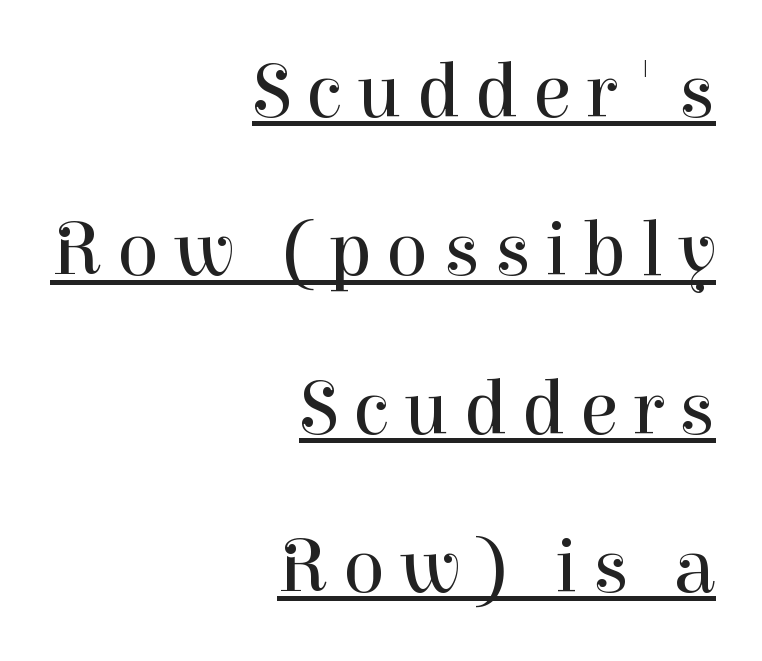
Reading down the block, your eye finds every line finishing at a fixed right position. A typesetter would mark this as roman, not italic. Caption: lettering with a line underneath. Does the leading feel generous? Absolutely, it's lavish. What kind of face is this? One with serifs. Looks like regular typesetting: each glyph gets only the width it needs.
